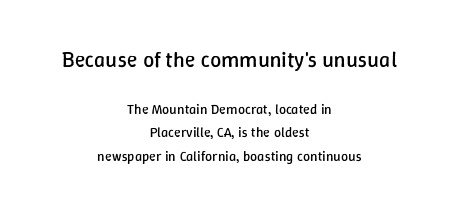
Caption: standard tracking, unaltered. A quiet, ordinary-to-light weight characterises the typeface. The strip under each line holds only bare page. Line starts and ends both wander, symmetrically. Bigger letters appear in the top chunk; the bottom chunk is reduced. Vertical spacing — default.
